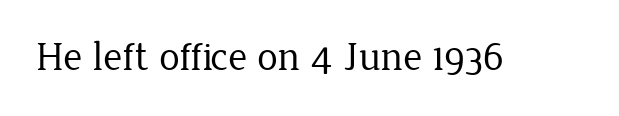
{"serif": "yes", "italic": "no", "bold": "no", "weight": "regular", "width": "normal", "stroke_contrast": "low", "x_height": "medium", "monospaced": "no", "underline": "no", "letter_spacing": "normal", "letter_spacing_em": 0.0, "glyph_px": 41}
